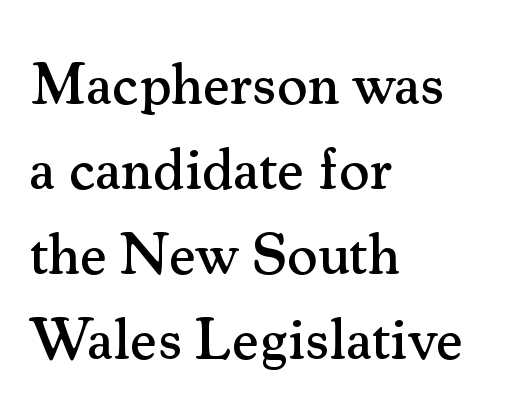
{"serif": "yes", "italic": "no", "width": "normal", "stroke_contrast": "medium", "x_height": "small", "monospaced": "no", "underline": "no", "align": "left", "line_spacing": "normal", "line_spacing_ratio": 1.44, "letter_spacing": "normal", "letter_spacing_em": 0.0, "glyph_px": 59}
